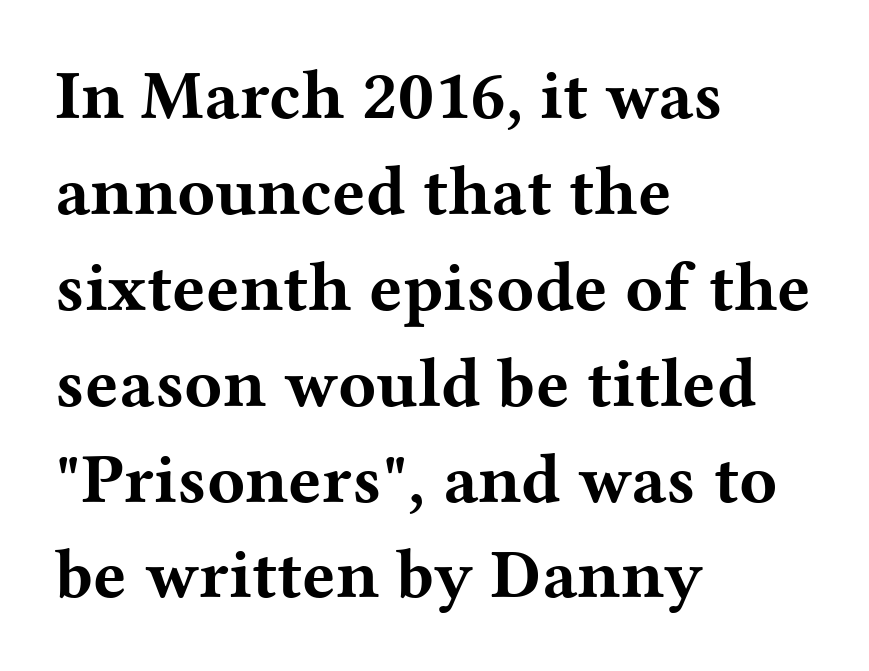
{"serif": "yes", "italic": "no", "bold": "yes", "weight": "bold", "width": "wide", "stroke_contrast": "medium", "x_height": "medium", "monospaced": "no", "underline": "no", "align": "left", "line_spacing": "normal", "line_spacing_ratio": 1.37, "letter_spacing": "normal", "letter_spacing_em": 0.0, "glyph_px": 70}
